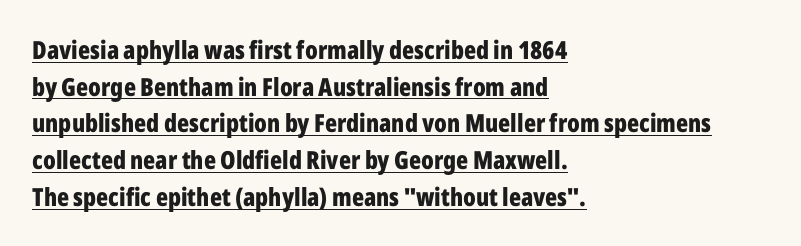
Q: Is the text bold? A: Yes.
Q: Is the text italic (slanted)? A: No, it is upright.
Q: Is the text underlined? A: Yes.
Q: How is the paragraph aligned? A: Left-aligned.
Q: Is the spacing between letters normal or unusually wide? A: Normal.
Q: Is the spacing between lines tight, normal or loose? A: Normal.
